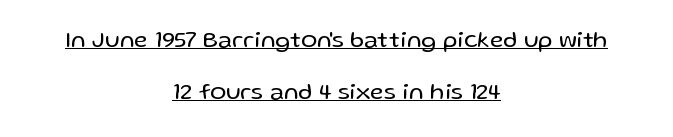
The image shows 24 px text type, upright; set centered, loose line spacing (2.17x), normal letter spacing, underlined.
